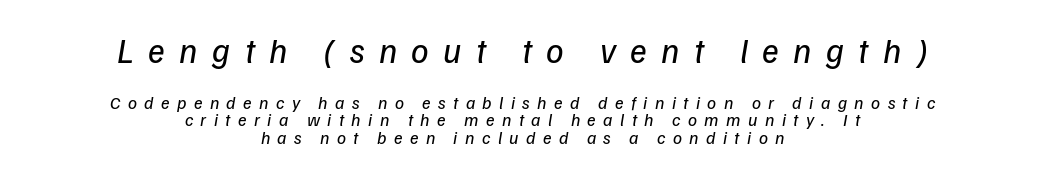
{"italic": "yes", "lean": "right", "slant_degrees": 9, "bold": "no", "weight": "regular", "width": "normal", "stroke_contrast": "low", "x_height": "medium", "monospaced": "no", "underline": "no", "align": "center", "line_spacing": "tight", "line_spacing_ratio": 0.99, "letter_spacing": "wide", "letter_spacing_em": 0.41, "larger_block": "first", "size_ratio": 1.94, "glyph_px": 35}
